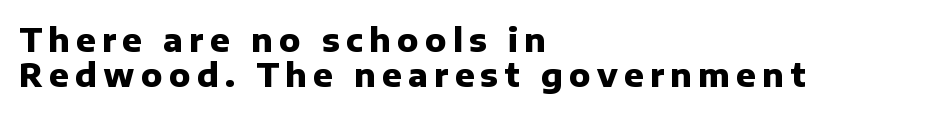
Q: Is the text bold? A: Yes.
Q: Is the text italic (slanted)? A: No, it is upright.
Q: Is the typeface a serif or a sans-serif typeface? A: Sans-serif.
Q: Is the text underlined? A: No.
Q: How is the paragraph aligned? A: Left-aligned.
Q: Is the spacing between letters normal or unusually wide? A: Unusually wide.
Q: Is the spacing between lines tight, normal or loose? A: Tight.
Q: Width (condensed, normal, or wide)? A: Normal.
Q: Stroke contrast? A: Low.
Q: x-height? A: Medium.
Q: Monospaced? A: No.
